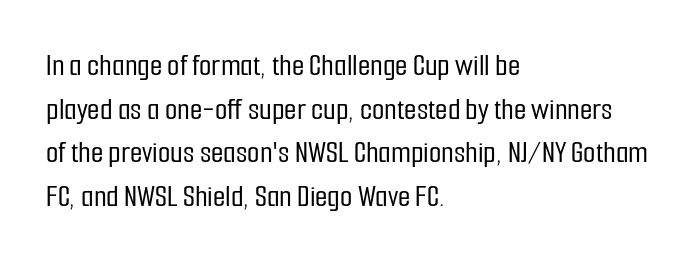
Casual observation: everything's shoved over to the left. This rendering employs a face without finishing strokes, i.e., a sans-serif. Nothing unusual about the tracking: characters are spaced as the font intends. The rendering uses natural spacing where letterforms have individual widths.
